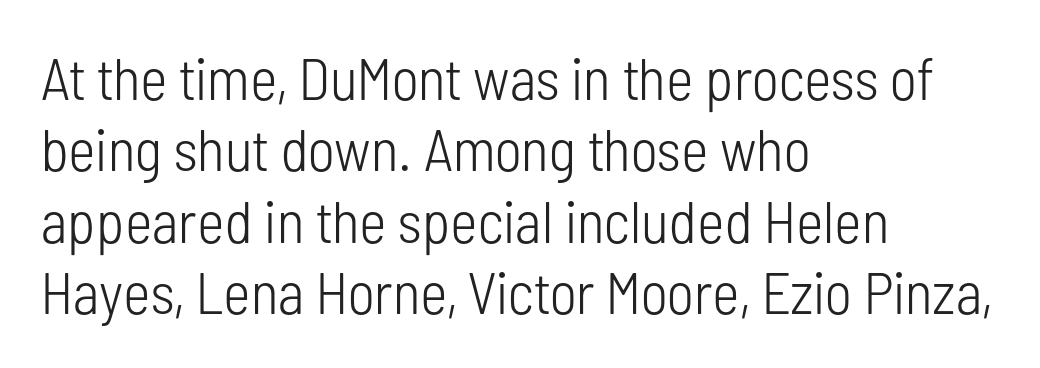
{"serif": "no", "italic": "no", "bold": "no", "weight": "light", "width": "condensed", "stroke_contrast": "low", "x_height": "medium", "monospaced": "no", "underline": "no", "align": "left", "line_spacing_ratio": 1.21, "letter_spacing": "normal", "letter_spacing_em": 0.0, "glyph_px": 59}
